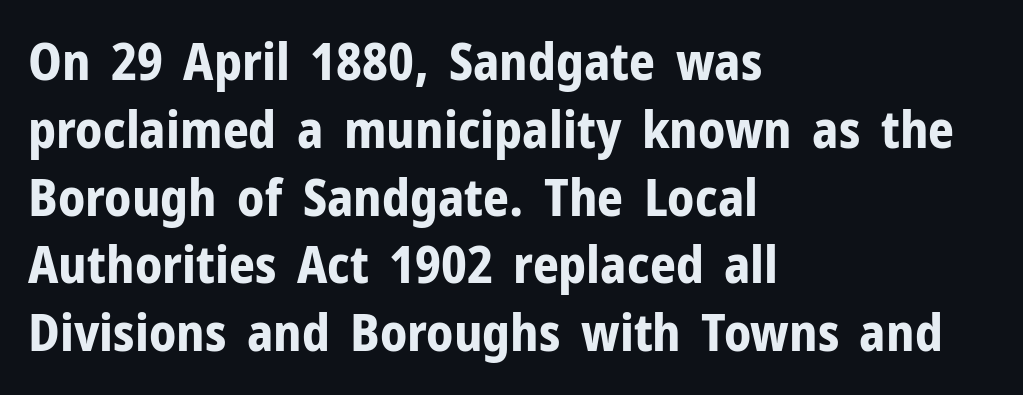
Q: Is the text bold? A: Yes.
Q: Is the text italic (slanted)? A: No, it is upright.
Q: Is the typeface a serif or a sans-serif typeface? A: Sans-serif.
Q: Is the text underlined? A: No.
Q: How is the paragraph aligned? A: Left-aligned.
Q: Is the spacing between letters normal or unusually wide? A: Normal.
Q: Is the spacing between lines tight, normal or loose? A: Normal.
Q: Width (condensed, normal, or wide)? A: Normal.
Q: Stroke contrast? A: Low.
Q: x-height? A: Medium.
Q: Monospaced? A: No.
